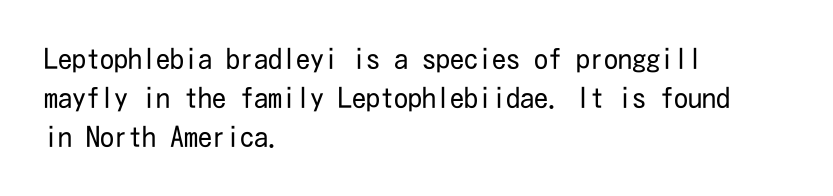
Counters stay open thanks to moderate or lighter strokes. The tracking reads as untouched default to a designer's eye. The letters stand straight up with perfectly vertical stems. Underlining? Definitely not there. The text was rendered using a sans face with plain stroke endings.
